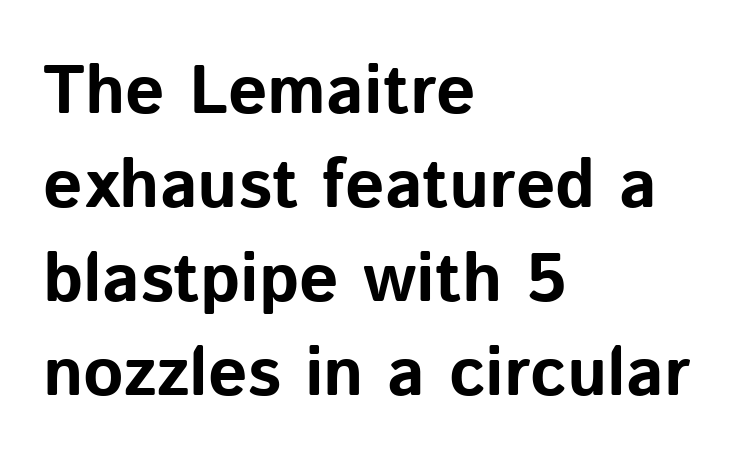
{"serif": "no", "italic": "no", "bold": "yes", "weight": "bold", "width": "normal", "stroke_contrast": "low", "x_height": "medium", "monospaced": "no", "underline": "no", "align": "left", "line_spacing": "normal", "line_spacing_ratio": 1.36, "letter_spacing": "normal", "letter_spacing_em": 0.0, "glyph_px": 69}
